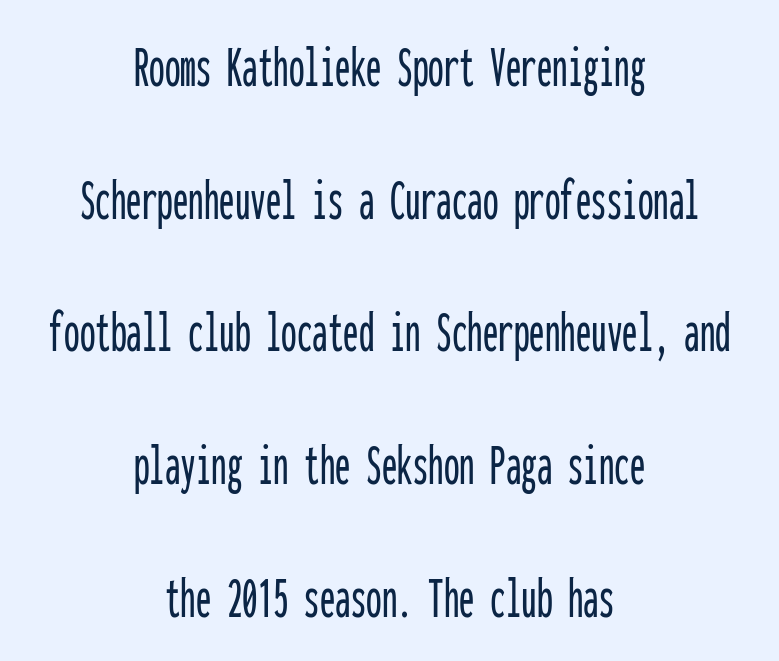
The passage shown has conventional tracking throughout. Every character here occupies the same horizontal width, giving the sample a typewriter-like rhythm. If you measured baseline to baseline, you'd find a long distance. Compared with a flush-left layout, this one balances lines on the center instead.
